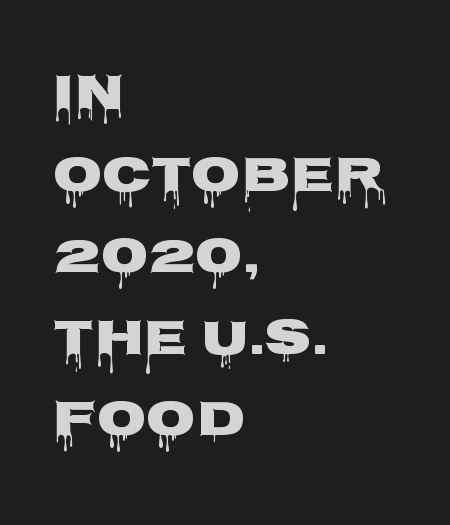
Q: Is the text bold? A: Yes.
Q: Is the text italic (slanted)? A: No, it is upright.
Q: Is the typeface a serif or a sans-serif typeface? A: Sans-serif.
Q: Is the text underlined? A: No.
Q: How is the paragraph aligned? A: Left-aligned.
Q: Is the spacing between letters normal or unusually wide? A: Normal.
Q: Is the spacing between lines tight, normal or loose? A: Normal.
Q: Width (condensed, normal, or wide)? A: Wide.
Q: Stroke contrast? A: Low.
Q: x-height? A: Large.
Q: Monospaced? A: No.
